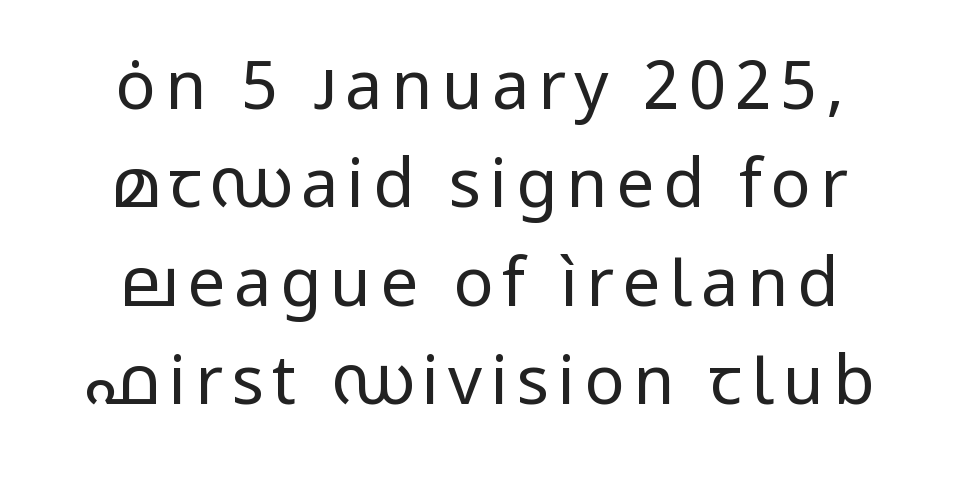
{"serif": "no", "italic": "no", "bold": "no", "weight": "regular", "width": "normal", "stroke_contrast": "low", "x_height": "medium", "monospaced": "no", "underline": "no", "align": "center", "line_spacing": "normal", "line_spacing_ratio": 1.47, "glyph_px": 67}
